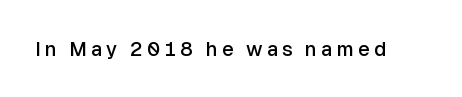
{"italic": "no", "bold": "semi", "underline": "no", "letter_spacing": "wide", "letter_spacing_em": 0.2, "glyph_px": 20}
